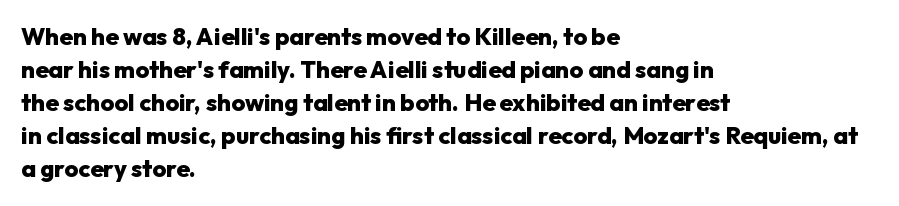
Q: Is the text bold? A: Yes.
Q: Is the text italic (slanted)? A: No, it is upright.
Q: Is the text underlined? A: No.
Q: How is the paragraph aligned? A: Left-aligned.
Q: Is the spacing between letters normal or unusually wide? A: Normal.
Q: Is the spacing between lines tight, normal or loose? A: Normal.
